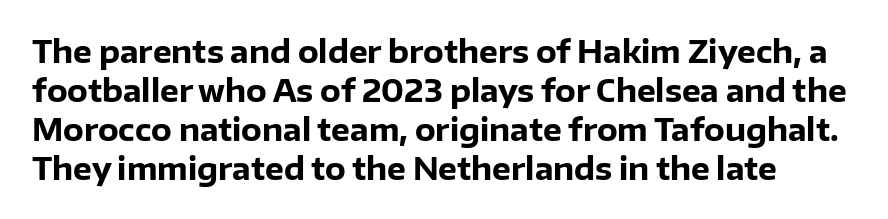
This sample keeps an unexceptional amount of space between lines. Each glyph is drawn with heavy, bold strokes. The horizontal fit of the characters is conventional and even. The passage shown is typed in a proportional face where columns would drift.
